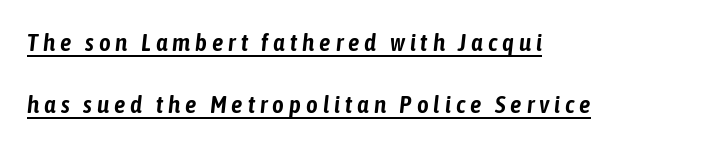
You could only call the tracking loose — the letters float apart. A classic flush-left, rag-right setting is used for this passage. Quick note: underline on. The lettering tilts uniformly, giving the passage an italic look.
